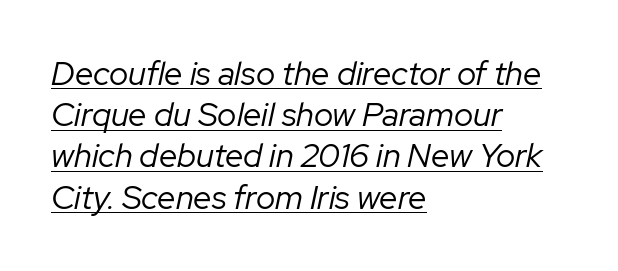
The image shows 33 px regular-weight type, italic (leaning right); set left-aligned, normal line spacing (1.25x), normal letter spacing, underlined; low stroke contrast and a medium x-height.
